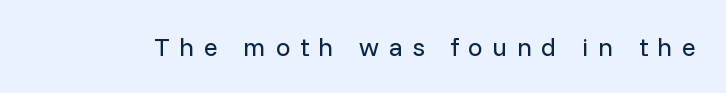
{"italic": "no", "bold": "no", "underline": "no", "letter_spacing": "wide", "letter_spacing_em": 0.37, "glyph_px": 26}
